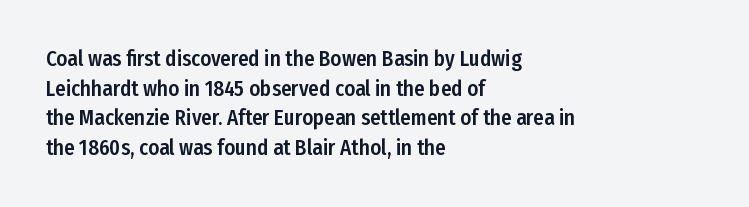
Q: Is the text italic (slanted)? A: No, it is upright.
Q: Is the text underlined? A: No.
Q: How is the paragraph aligned? A: Left-aligned.
Q: Is the spacing between letters normal or unusually wide? A: Normal.
Q: Is the spacing between lines tight, normal or loose? A: Normal.
